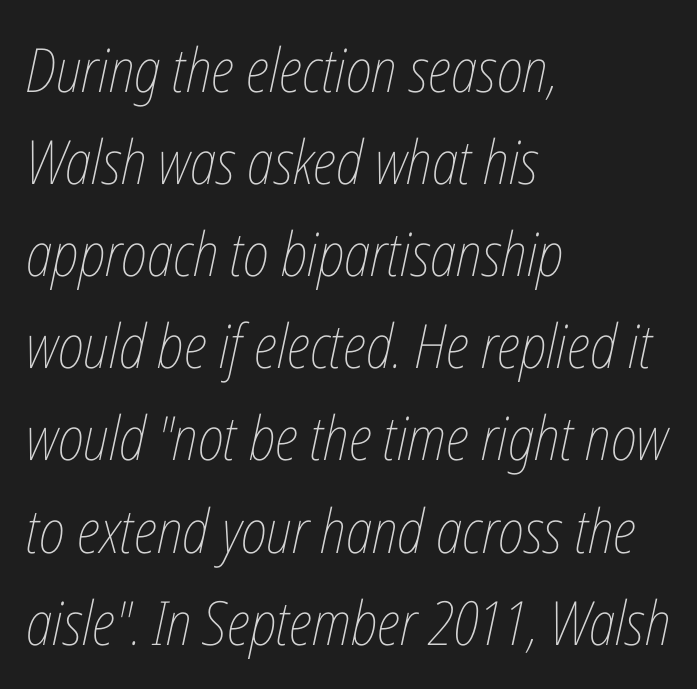
Q: Is the text bold? A: No.
Q: Is the text italic (slanted)? A: Yes, it leans right by about 12 degrees.
Q: Is the text underlined? A: No.
Q: How is the paragraph aligned? A: Left-aligned.
Q: Is the spacing between letters normal or unusually wide? A: Normal.
Q: Is the spacing between lines tight, normal or loose? A: Normal.
Q: Width (condensed, normal, or wide)? A: Condensed.
Q: Stroke contrast? A: Low.
Q: x-height? A: Medium.
Q: Monospaced? A: No.
